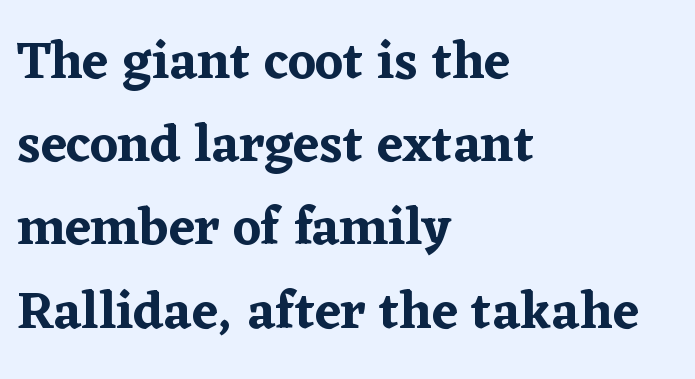
Q: Is the text italic (slanted)? A: No, it is upright.
Q: Is the typeface a serif or a sans-serif typeface? A: Serif.
Q: Is the text underlined? A: No.
Q: How is the paragraph aligned? A: Left-aligned.
Q: Is the spacing between letters normal or unusually wide? A: Normal.
Q: Is the spacing between lines tight, normal or loose? A: Normal.
Q: Width (condensed, normal, or wide)? A: Normal.
Q: Stroke contrast? A: Low.
Q: x-height? A: Medium.
Q: Monospaced? A: No.
